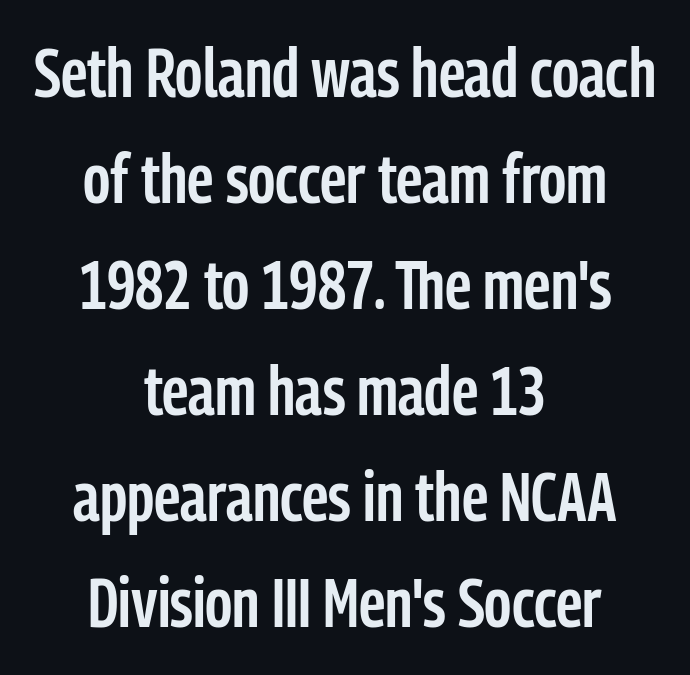
Q: Is the text bold? A: Semi-bold.
Q: Is the text italic (slanted)? A: No, it is upright.
Q: Is the typeface a serif or a sans-serif typeface? A: Sans-serif.
Q: Is the text underlined? A: No.
Q: How is the paragraph aligned? A: Centered.
Q: Is the spacing between letters normal or unusually wide? A: Normal.
Q: Is the spacing between lines tight, normal or loose? A: Normal.
Q: Width (condensed, normal, or wide)? A: Condensed.
Q: Stroke contrast? A: Low.
Q: x-height? A: Medium.
Q: Monospaced? A: No.
